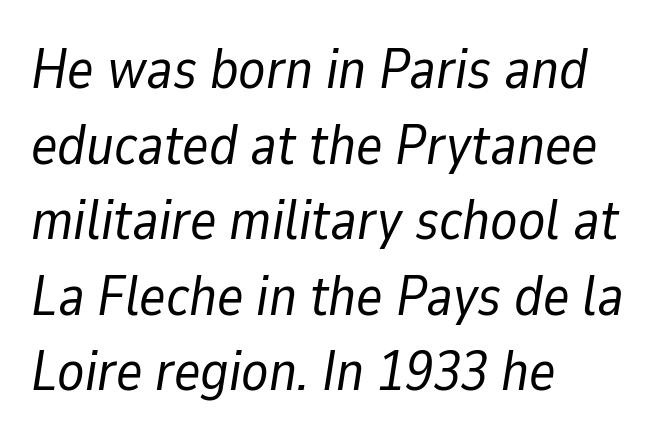
Q: Is the text bold? A: No.
Q: Is the text italic (slanted)? A: Yes, it leans right by about 9 degrees.
Q: Is the text underlined? A: No.
Q: How is the paragraph aligned? A: Left-aligned.
Q: Is the spacing between letters normal or unusually wide? A: Normal.
Q: Is the spacing between lines tight, normal or loose? A: Normal.
Q: Width (condensed, normal, or wide)? A: Normal.
Q: Stroke contrast? A: Low.
Q: x-height? A: Medium.
Q: Monospaced? A: No.
